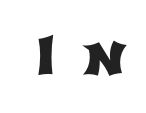
The image shows 54 px wide sans-serif type; set unusually wide letter spacing (+0.48 em), not underlined; low stroke contrast and a medium x-height.
